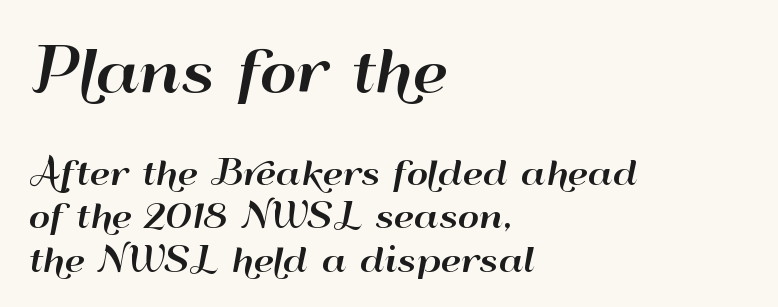
The image shows 57 px wide sans-serif type; set left-aligned, normal line spacing (1.31x), normal letter spacing, not underlined; the first (top) block is 1.73x larger; high stroke contrast and a small x-height.
